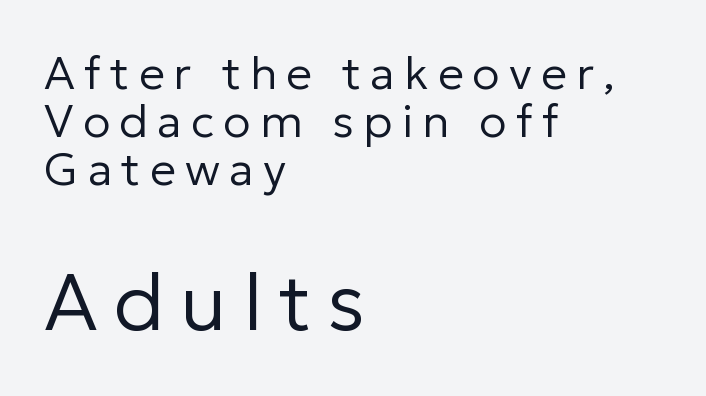
{"serif": "no", "italic": "no", "bold": "no", "weight": "regular", "width": "normal", "stroke_contrast": "low", "x_height": "medium", "monospaced": "no", "underline": "no", "align": "left", "line_spacing": "tight", "line_spacing_ratio": 1.04, "letter_spacing": "wide", "letter_spacing_em": 0.2, "larger_block": "second", "size_ratio": 1.74, "glyph_px": 80}
